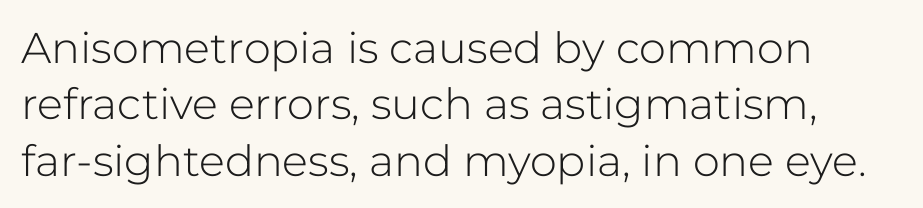
The image shows 43 px light sans-serif type, upright; set left-aligned, normal line spacing (1.31x), normal letter spacing, not underlined; low stroke contrast and a medium x-height.
